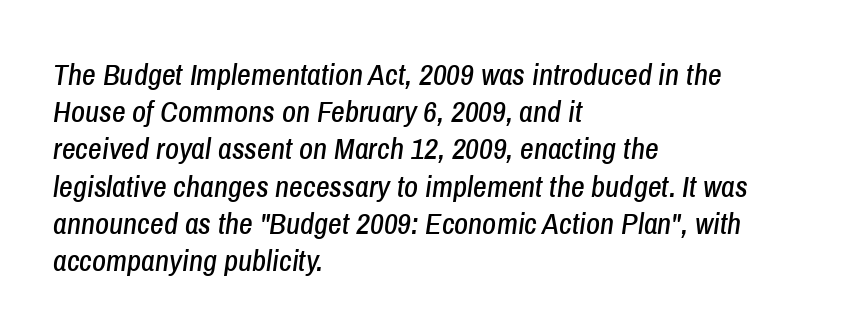
Q: Is the text italic (slanted)? A: Yes, it leans right by about 8 degrees.
Q: Is the text underlined? A: No.
Q: How is the paragraph aligned? A: Left-aligned.
Q: Is the spacing between letters normal or unusually wide? A: Normal.
Q: Width (condensed, normal, or wide)? A: Condensed.
Q: Stroke contrast? A: Low.
Q: x-height? A: Medium.
Q: Monospaced? A: No.
